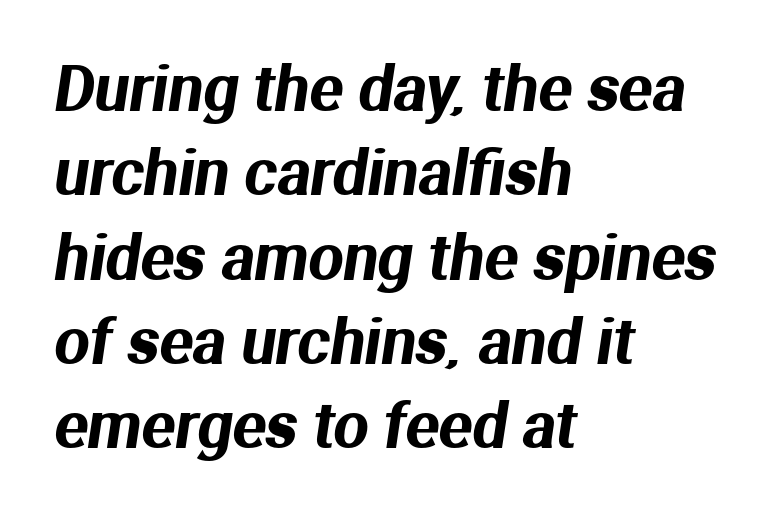
Nothing unusual about the tracking: characters are spaced as the font intends. Decoration check: the copy has no underline. Visually the block forms a straight wall on the left and a jagged coastline on the right. Look at the bottom of the vertical strokes: they stop flat, with no serifs. The letters advance in unequal steps, a hallmark of proportional type. A typesetter would call this leading conventional body-copy spacing.
